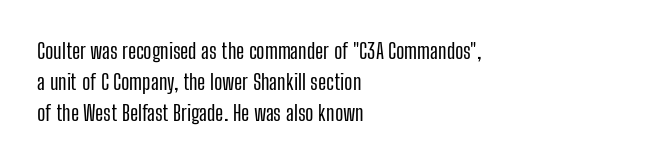
Q: Is the text italic (slanted)? A: No, it is upright.
Q: Is the text underlined? A: No.
Q: How is the paragraph aligned? A: Left-aligned.
Q: Is the spacing between letters normal or unusually wide? A: Normal.
Q: Is the spacing between lines tight, normal or loose? A: Normal.
